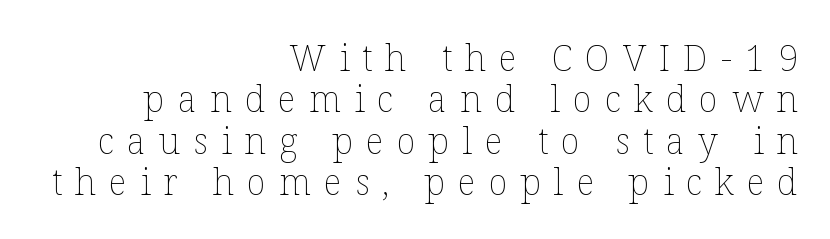
The typeface has the unassuming heft of standard copy or less. Note the varied advance widths — an 'i' is clearly narrower than an 'm'. Rule under the text: the space is simply empty. A typesetter would call this heavily tracked-out type. This rendering uses right alignment, leaving the left contour irregular.
